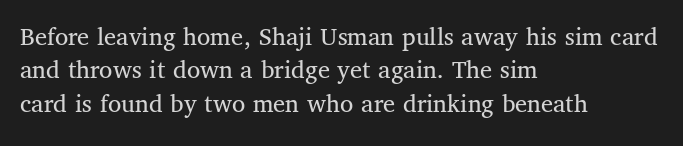
Q: Is the text bold? A: No.
Q: Is the text italic (slanted)? A: No, it is upright.
Q: Is the text underlined? A: No.
Q: How is the paragraph aligned? A: Left-aligned.
Q: Is the spacing between letters normal or unusually wide? A: Normal.
